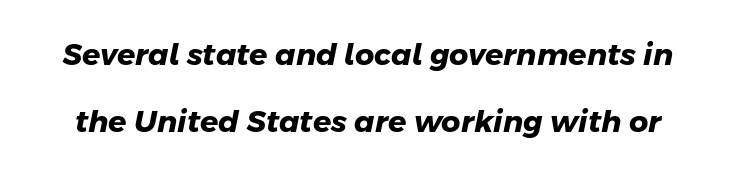
The image shows 30 px heavy sans-serif type; set loose line spacing (2.22x), normal letter spacing, not underlined; low stroke contrast and a medium x-height.
